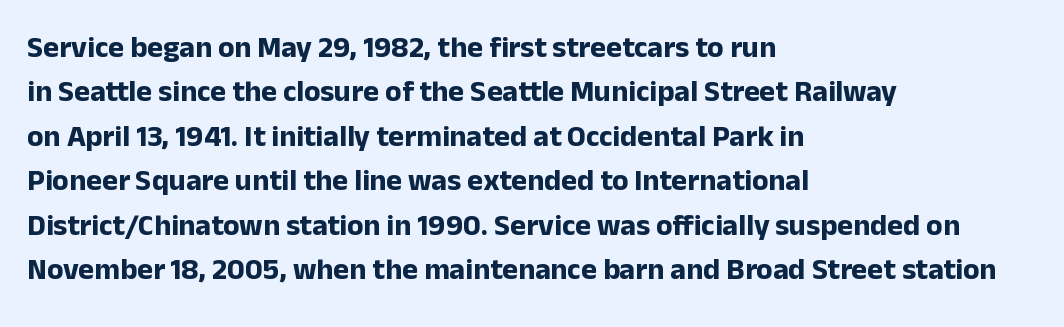
The image shows 30 px bold sans-serif type, upright; set left-aligned, normal line spacing (1.48x), normal letter spacing, not underlined; low stroke contrast and a medium x-height.
